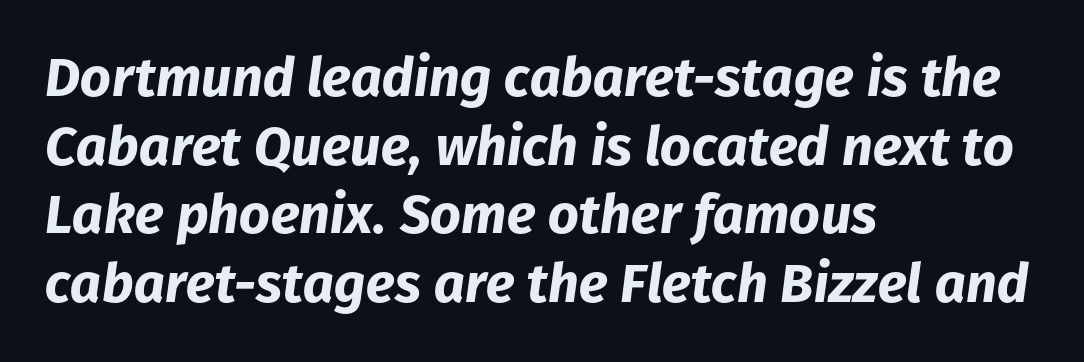
The image shows 54 px bold type, italic (leaning right); set left-aligned, normal line spacing (1.27x), normal letter spacing, not underlined; low stroke contrast and a medium x-height.
